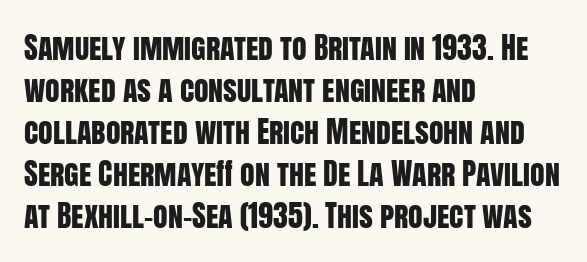
Q: Is the text italic (slanted)? A: No, it is upright.
Q: Is the typeface a serif or a sans-serif typeface? A: Sans-serif.
Q: Is the text underlined? A: No.
Q: How is the paragraph aligned? A: Left-aligned.
Q: Is the spacing between letters normal or unusually wide? A: Normal.
Q: Is the spacing between lines tight, normal or loose? A: Normal.
Q: Width (condensed, normal, or wide)? A: Condensed.
Q: Stroke contrast? A: Low.
Q: x-height? A: Large.
Q: Monospaced? A: No.
